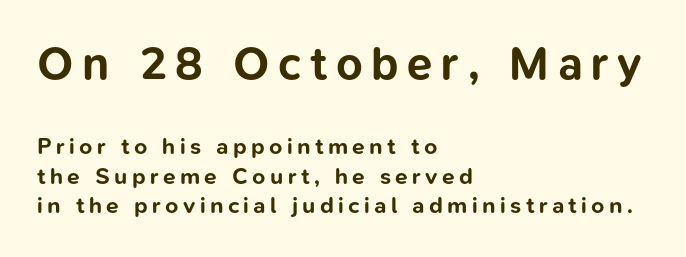
Q: Is the text bold? A: Yes.
Q: Is the text italic (slanted)? A: No, it is upright.
Q: Is the typeface a serif or a sans-serif typeface? A: Sans-serif.
Q: Is the text underlined? A: No.
Q: How is the paragraph aligned? A: Left-aligned.
Q: Is the spacing between lines tight, normal or loose? A: Normal.
Q: Which block of text is set in a larger size, the first (top) or the second (bottom)? A: The first (top) one.
Q: Width (condensed, normal, or wide)? A: Normal.
Q: Stroke contrast? A: Low.
Q: x-height? A: Medium.
Q: Monospaced? A: No.
